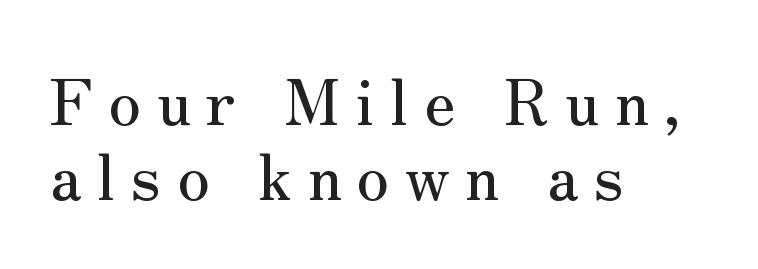
Q: Is the text italic (slanted)? A: No, it is upright.
Q: Is the typeface a serif or a sans-serif typeface? A: Serif.
Q: Is the text underlined? A: No.
Q: How is the paragraph aligned? A: Left-aligned.
Q: Is the spacing between letters normal or unusually wide? A: Unusually wide.
Q: Width (condensed, normal, or wide)? A: Normal.
Q: Stroke contrast? A: Medium.
Q: x-height? A: Small.
Q: Monospaced? A: No.
